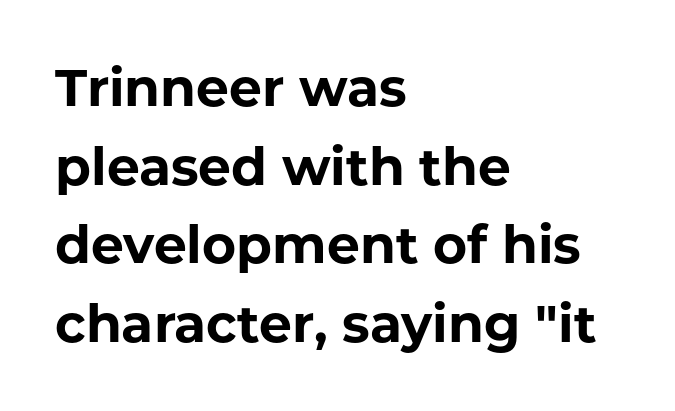
Q: Is the text bold? A: Yes.
Q: Is the text italic (slanted)? A: No, it is upright.
Q: Is the typeface a serif or a sans-serif typeface? A: Sans-serif.
Q: Is the text underlined? A: No.
Q: How is the paragraph aligned? A: Left-aligned.
Q: Is the spacing between letters normal or unusually wide? A: Normal.
Q: Is the spacing between lines tight, normal or loose? A: Normal.
Q: Width (condensed, normal, or wide)? A: Normal.
Q: Stroke contrast? A: Low.
Q: x-height? A: Medium.
Q: Monospaced? A: No.
